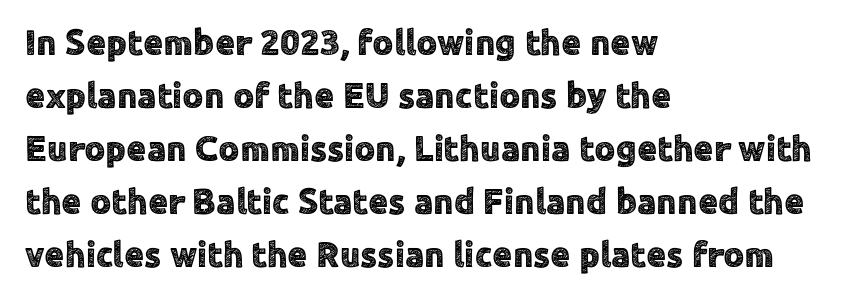
The image shows 36 px sans-serif type, upright; set left-aligned, normal line spacing (1.47x), normal letter spacing, not underlined; a medium x-height.
